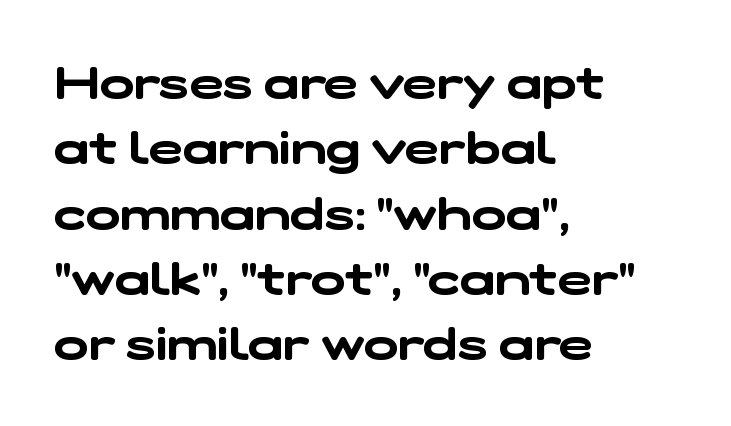
Teacher's note: observe the even left margin — that is flush-left alignment. Anything drawn beneath the words? Only blank space. Nothing unusual about the tracking: characters are spaced as the font intends. Typographically, this falls in the sans-serif category. Spacing verdict: proportional, widths tailored to each character.
